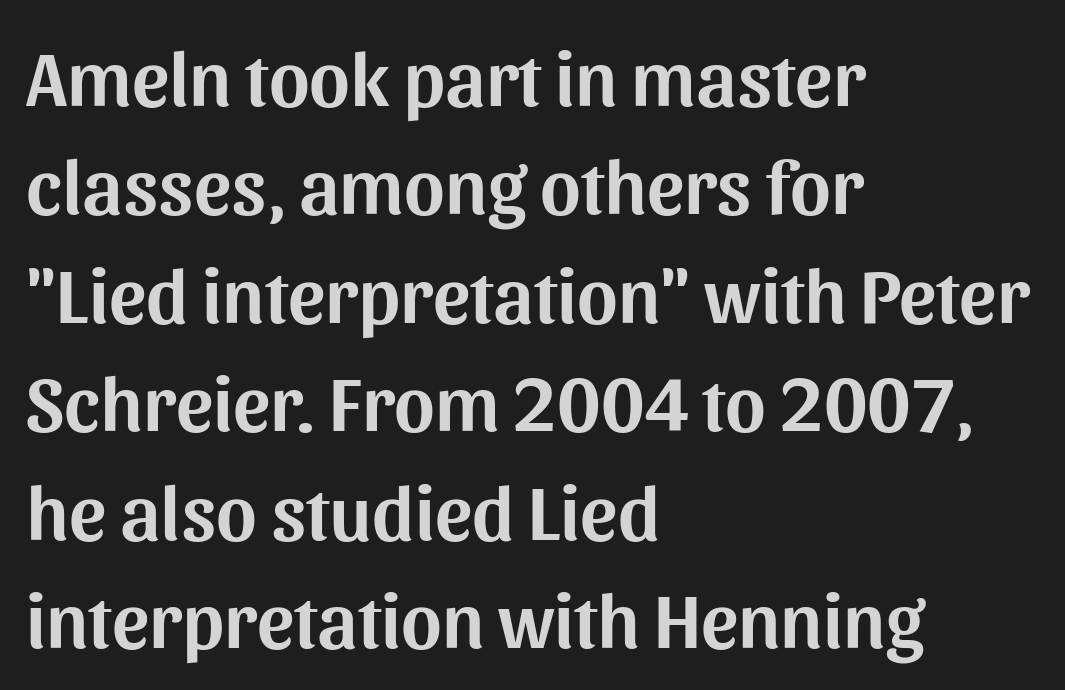
The image shows 78 px sans-serif type, upright; set left-aligned, normal line spacing (1.39x), normal letter spacing, not underlined; medium stroke contrast and a medium x-height.
